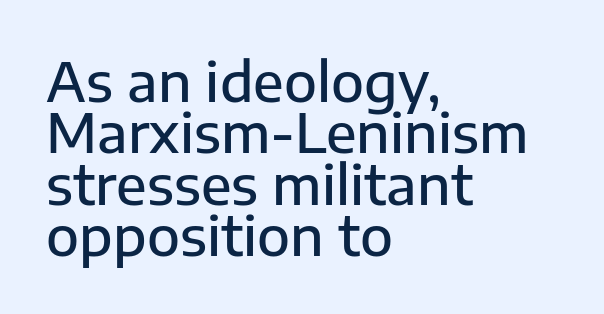
{"serif": "no", "italic": "no", "bold": "semi", "weight": "semibold", "width": "normal", "stroke_contrast": "low", "x_height": "medium", "monospaced": "no", "underline": "no", "align": "left", "line_spacing": "tight", "line_spacing_ratio": 0.95, "letter_spacing": "normal", "letter_spacing_em": 0.0, "glyph_px": 54}
